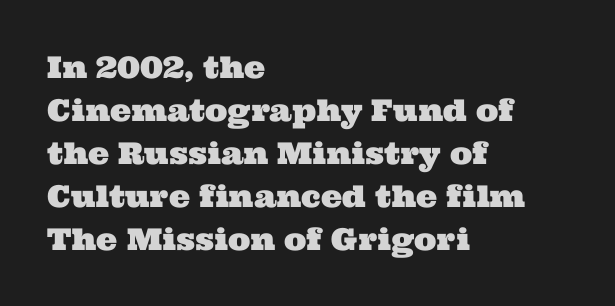
{"serif": "yes", "width": "wide", "stroke_contrast": "medium", "x_height": "medium", "monospaced": "no", "underline": "no", "align": "left", "line_spacing": "normal", "line_spacing_ratio": 1.43, "letter_spacing": "normal", "letter_spacing_em": 0.0, "glyph_px": 30}
